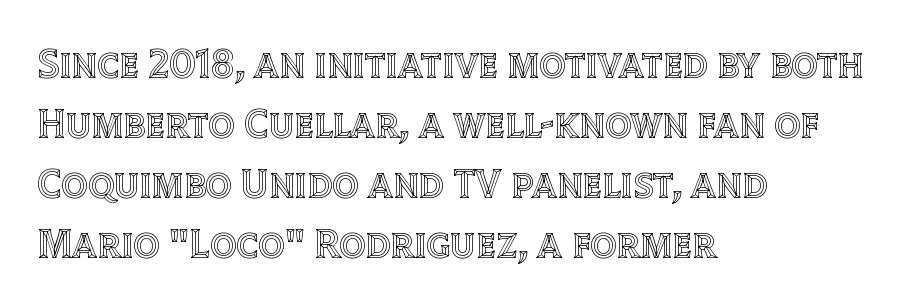
The image shows 41 px text type, upright; set left-aligned, normal line spacing (1.46x), normal letter spacing, not underlined; a large x-height.
